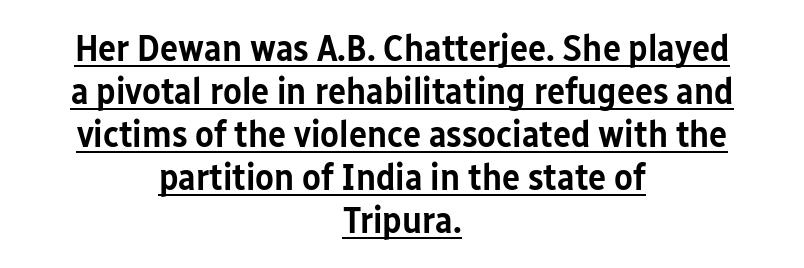
Q: Is the text bold? A: Semi-bold.
Q: Is the text italic (slanted)? A: No, it is upright.
Q: Is the typeface a serif or a sans-serif typeface? A: Sans-serif.
Q: Is the text underlined? A: Yes.
Q: How is the paragraph aligned? A: Centered.
Q: Is the spacing between letters normal or unusually wide? A: Normal.
Q: Is the spacing between lines tight, normal or loose? A: Tight.
Q: Width (condensed, normal, or wide)? A: Condensed.
Q: Stroke contrast? A: Low.
Q: x-height? A: Medium.
Q: Monospaced? A: No.
